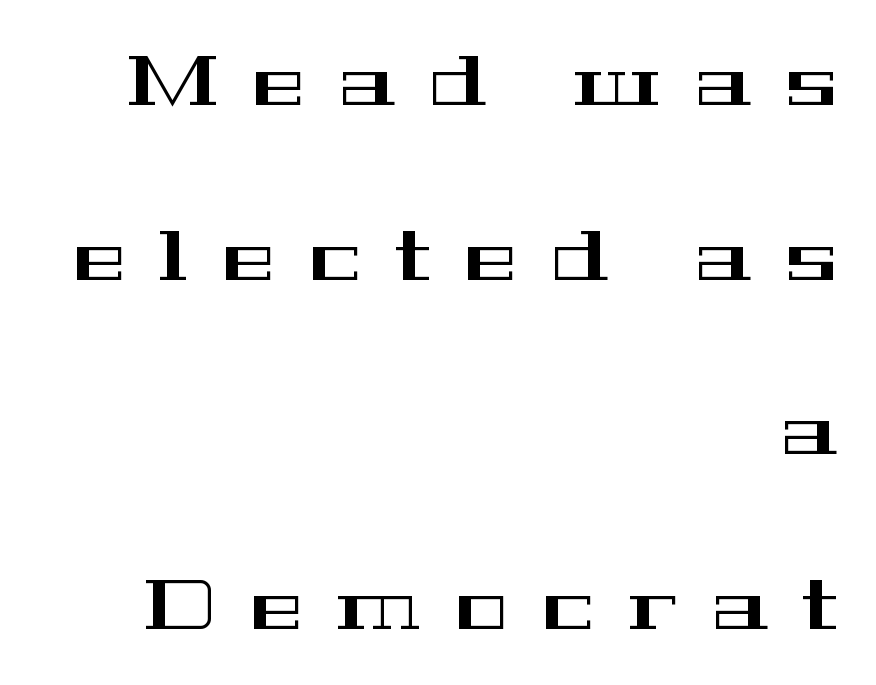
To sum up the face: it has serifs. You could only call the tracking loose — the letters float apart. Glance below the letters and you will spot only blank space. This sample has the flowing, uneven cadence of proportional lettering. Leading: increased.
